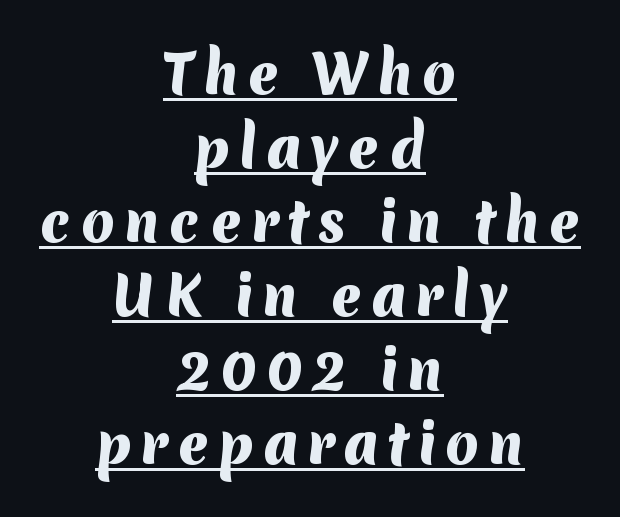
This rendering employs a face without finishing strokes, i.e., a sans-serif. Think of a printed novel: that variable character pitch is what you see here. The specimen includes a rule beneath the text block's lines. Heavy, bold letterforms.
